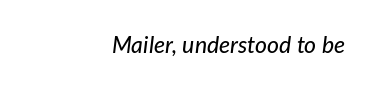
{"italic": "yes", "lean": "right", "slant_degrees": 7, "underline": "no", "align": "right", "letter_spacing": "normal", "letter_spacing_em": 0.0, "glyph_px": 23}
